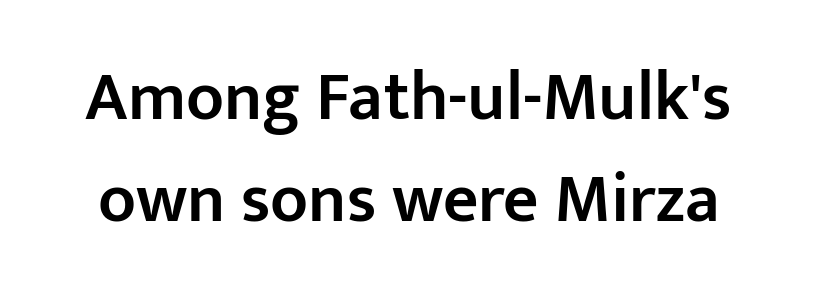
Every character sits straight up, as roman type does. A fair bit of extra ink — the face is semibold, not bold. Here the glyphs are tracked normally, forming tight word shapes. If you measured baseline to baseline, you'd find a middling distance.
